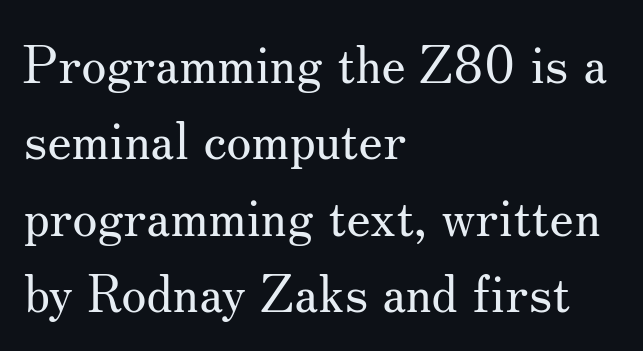
Q: Is the text bold? A: No.
Q: Is the text italic (slanted)? A: No, it is upright.
Q: Is the typeface a serif or a sans-serif typeface? A: Serif.
Q: Is the text underlined? A: No.
Q: How is the paragraph aligned? A: Left-aligned.
Q: Is the spacing between letters normal or unusually wide? A: Normal.
Q: Is the spacing between lines tight, normal or loose? A: Normal.
Q: Width (condensed, normal, or wide)? A: Normal.
Q: Stroke contrast? A: Medium.
Q: x-height? A: Small.
Q: Monospaced? A: No.
